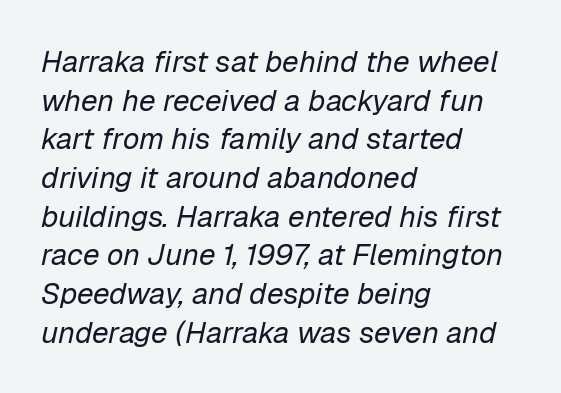
Q: Is the text bold? A: No.
Q: Is the text italic (slanted)? A: Yes, it leans right by about 12 degrees.
Q: Is the text underlined? A: No.
Q: How is the paragraph aligned? A: Left-aligned.
Q: Is the spacing between letters normal or unusually wide? A: Normal.
Q: Is the spacing between lines tight, normal or loose? A: Normal.
Q: Width (condensed, normal, or wide)? A: Normal.
Q: Stroke contrast? A: Low.
Q: x-height? A: Medium.
Q: Monospaced? A: No.
